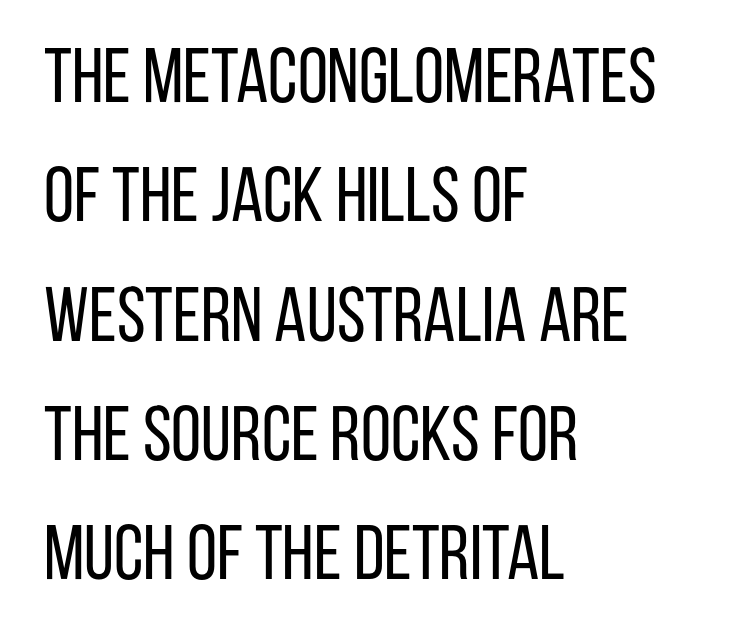
{"serif": "no", "italic": "no", "bold": "no", "weight": "regular", "width": "condensed", "stroke_contrast": "low", "x_height": "large", "monospaced": "no", "underline": "no", "align": "left", "line_spacing": "normal", "line_spacing_ratio": 1.55, "letter_spacing": "normal", "letter_spacing_em": 0.0, "glyph_px": 77}
